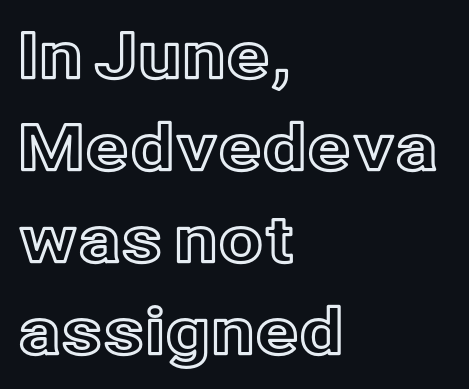
Vertical spacing — default. The rendering uses natural spacing where letterforms have individual widths. Each line starts at the same left margin while the right side varies. Characters remain perfectly vertical along every line. Underlining? Definitely not there.
